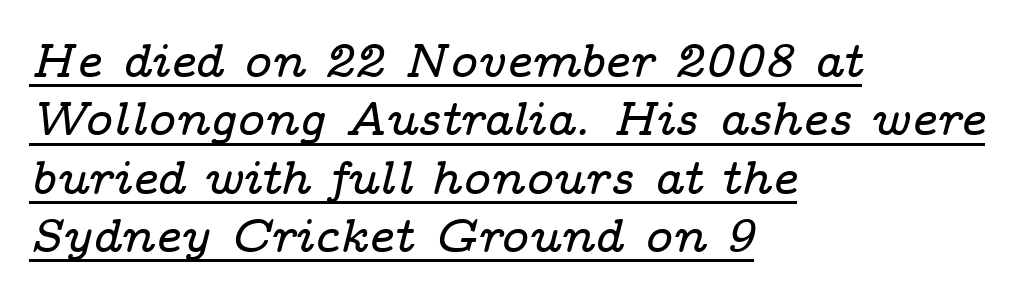
The image shows 47 px wide serif type, italic (leaning right); set left-aligned, line spacing 1.24x, normal letter spacing, underlined; low stroke contrast and a medium x-height.
